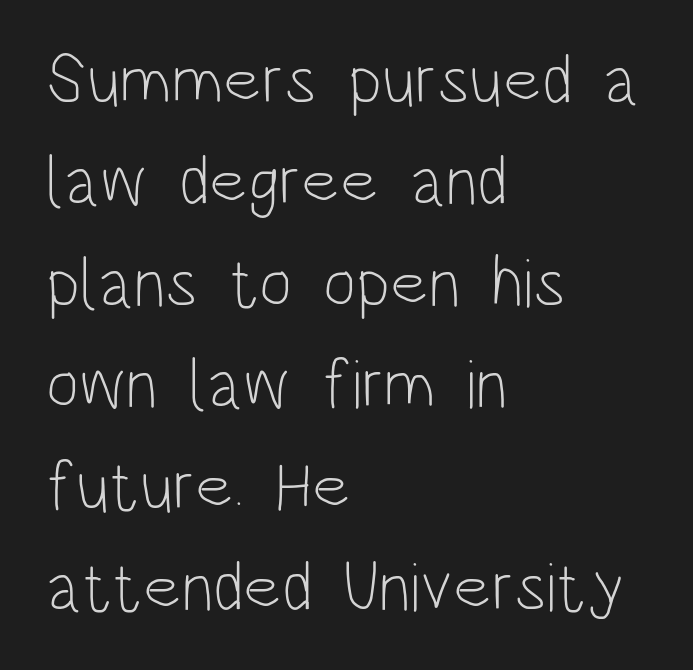
Regarding serifs, this sample does without them. Leading matches the norm, producing a regular column. Teacher's note: observe the even left margin — that is flush-left alignment. Posture: straight, roman, zero tilt.
